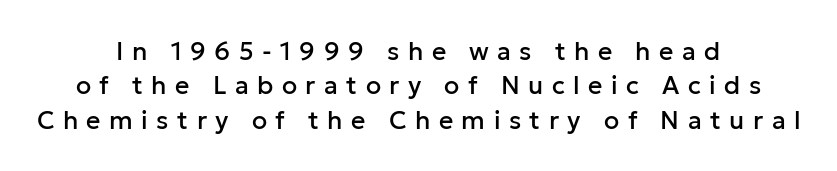
Q: Is the text italic (slanted)? A: No, it is upright.
Q: Is the text underlined? A: No.
Q: How is the paragraph aligned? A: Centered.
Q: Is the spacing between letters normal or unusually wide? A: Unusually wide.
Q: Is the spacing between lines tight, normal or loose? A: Normal.
